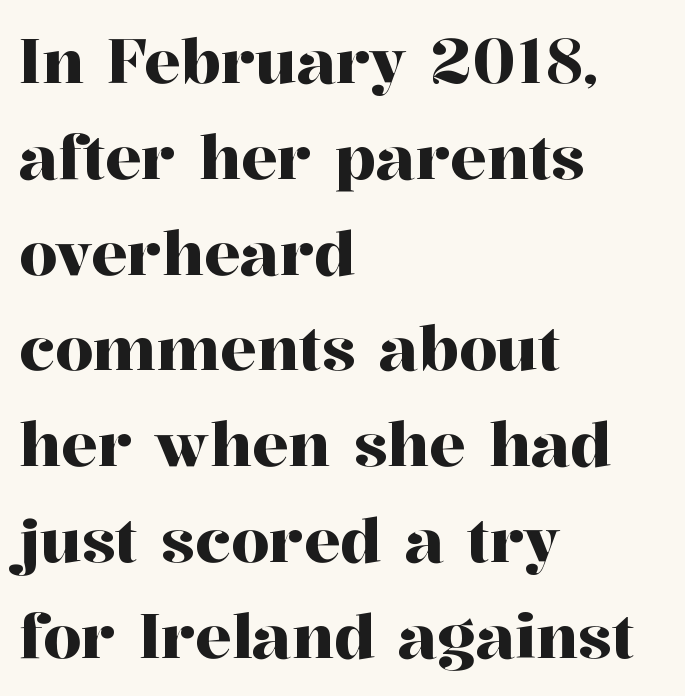
The image shows 61 px serif type, upright; set left-aligned, normal line spacing (1.57x), normal letter spacing, not underlined; high stroke contrast and a medium x-height.
